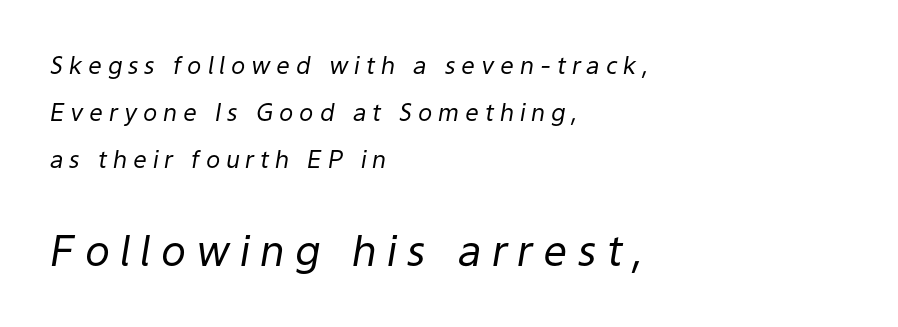
Q: Is the text bold? A: No.
Q: Is the text italic (slanted)? A: Yes, it leans right by about 9 degrees.
Q: Is the text underlined? A: No.
Q: How is the paragraph aligned? A: Left-aligned.
Q: Is the spacing between letters normal or unusually wide? A: Unusually wide.
Q: Is the spacing between lines tight, normal or loose? A: Loose.
Q: Which block of text is set in a larger size, the first (top) or the second (bottom)? A: The second (bottom) one.
Q: Width (condensed, normal, or wide)? A: Normal.
Q: Stroke contrast? A: Low.
Q: x-height? A: Medium.
Q: Monospaced? A: No.
